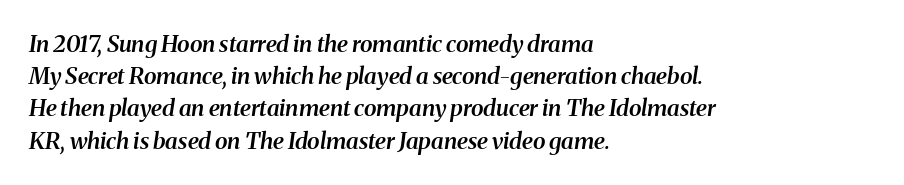
The image shows 23 px text type, italic (leaning right); set left-aligned, normal line spacing (1.4x), normal letter spacing, not underlined.
